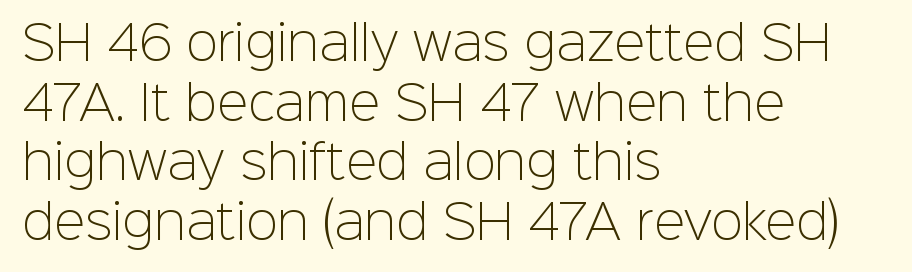
Q: Is the text bold? A: No.
Q: Is the text italic (slanted)? A: No, it is upright.
Q: Is the typeface a serif or a sans-serif typeface? A: Sans-serif.
Q: Is the text underlined? A: No.
Q: How is the paragraph aligned? A: Left-aligned.
Q: Is the spacing between letters normal or unusually wide? A: Normal.
Q: Is the spacing between lines tight, normal or loose? A: Normal.
Q: Width (condensed, normal, or wide)? A: Normal.
Q: Stroke contrast? A: Low.
Q: x-height? A: Medium.
Q: Monospaced? A: No.
